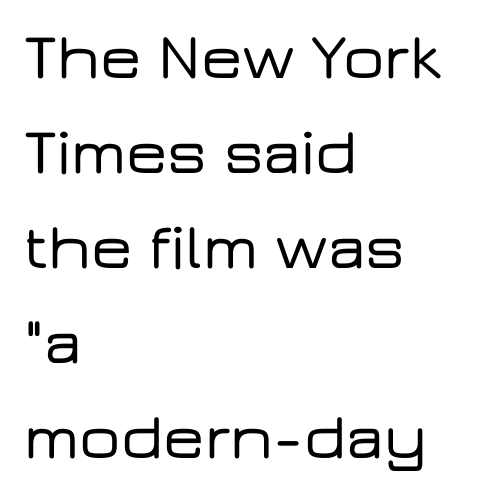
The image shows 65 px wide sans-serif type, upright; set left-aligned, normal line spacing (1.46x), normal letter spacing, not underlined; low stroke contrast and a medium x-height.
